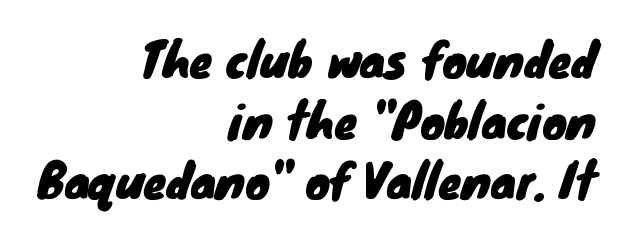
The image shows 46 px sans-serif type; set right-aligned, normal line spacing (1.32x), normal letter spacing, not underlined; low stroke contrast and a small x-height.
